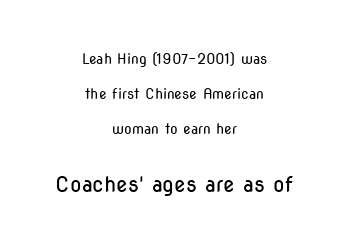
The image shows 21 px text type, upright; set centered, loose line spacing (2.49x), normal letter spacing, not underlined; the second (bottom) block is 1.5x larger.
